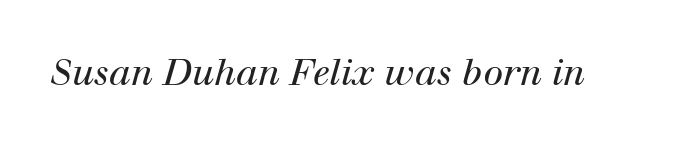
The image shows 36 px regular-weight serif type, italic (leaning right); set normal letter spacing, not underlined; high stroke contrast and a medium x-height.
